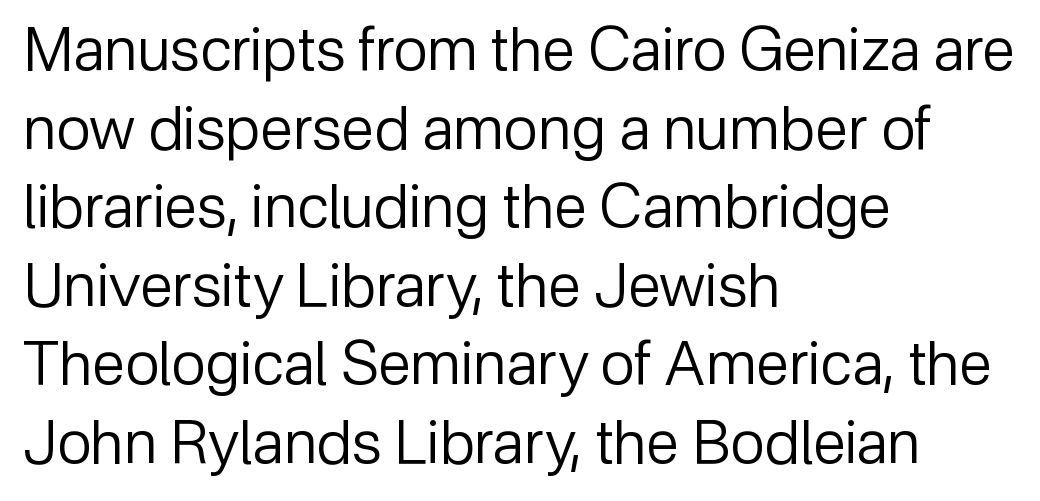
One glance says typical: line gaps are just what's usual. Horizontally, the lines are justified to the leading edge only. If you drew a line through each stem, it would be perfectly vertical. Do the characters align in a grid? No, the font is proportional.
